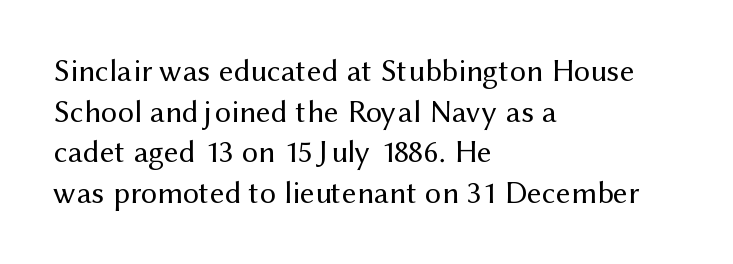
Q: Is the text bold? A: No.
Q: Is the text italic (slanted)? A: No, it is upright.
Q: Is the typeface a serif or a sans-serif typeface? A: Sans-serif.
Q: Is the text underlined? A: No.
Q: How is the paragraph aligned? A: Left-aligned.
Q: Is the spacing between letters normal or unusually wide? A: Normal.
Q: Is the spacing between lines tight, normal or loose? A: Normal.
Q: Width (condensed, normal, or wide)? A: Normal.
Q: Stroke contrast? A: Medium.
Q: x-height? A: Medium.
Q: Monospaced? A: No.
